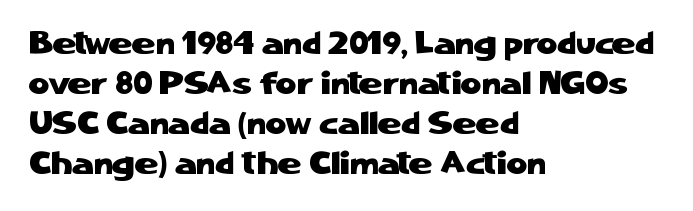
Q: Is the text italic (slanted)? A: No, it is upright.
Q: Is the typeface a serif or a sans-serif typeface? A: Sans-serif.
Q: Is the text underlined? A: No.
Q: How is the paragraph aligned? A: Left-aligned.
Q: Is the spacing between letters normal or unusually wide? A: Normal.
Q: Is the spacing between lines tight, normal or loose? A: Normal.
Q: Width (condensed, normal, or wide)? A: Normal.
Q: Stroke contrast? A: Low.
Q: x-height? A: Medium.
Q: Monospaced? A: No.
